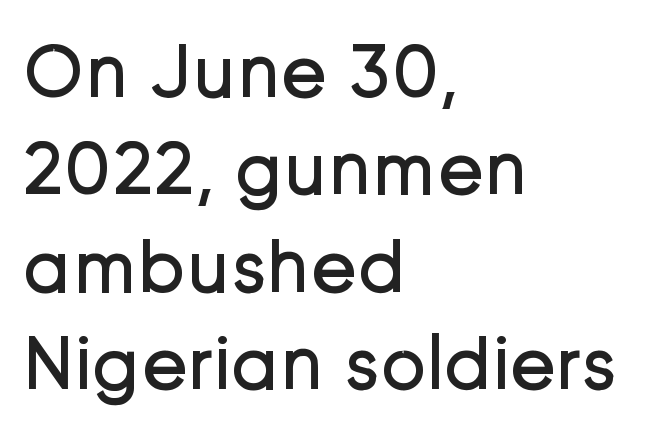
{"serif": "no", "italic": "no", "bold": "no", "weight": "regular", "width": "normal", "stroke_contrast": "low", "x_height": "medium", "monospaced": "no", "underline": "no", "align": "left", "line_spacing": "normal", "line_spacing_ratio": 1.25, "letter_spacing": "normal", "letter_spacing_em": 0.0, "glyph_px": 78}
